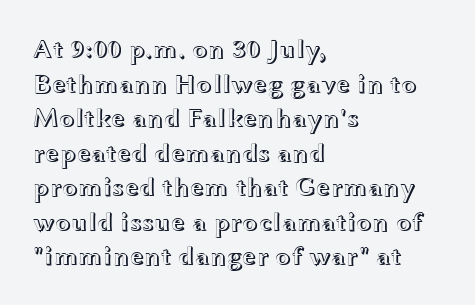
The image shows 26 px text type, upright; set left-aligned, normal line spacing (1.33x), normal letter spacing, not underlined.
